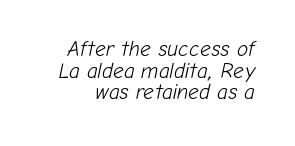
A clean baseline with only descenders dipping below it. The face used here is rendered with its standard letterfit. These lines huddle together more closely than default settings would place them. These glyphs show unthickened strokes, regular width or finer. Does the lettering tilt? It does — this is italic.
